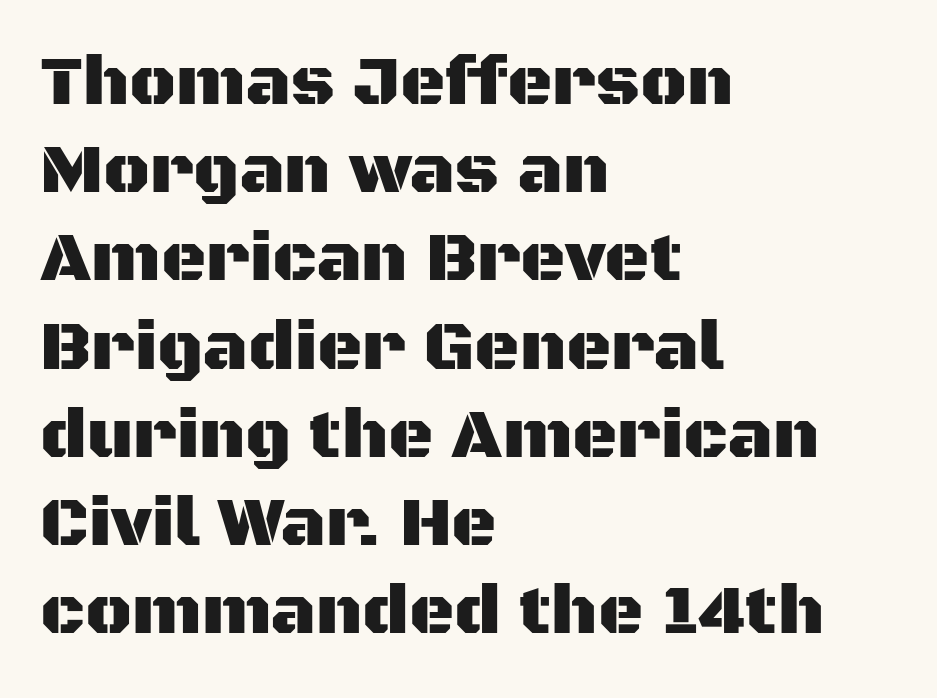
The image shows 70 px sans-serif type, upright; set left-aligned, normal line spacing (1.26x), normal letter spacing, not underlined; medium stroke contrast and a large x-height.
